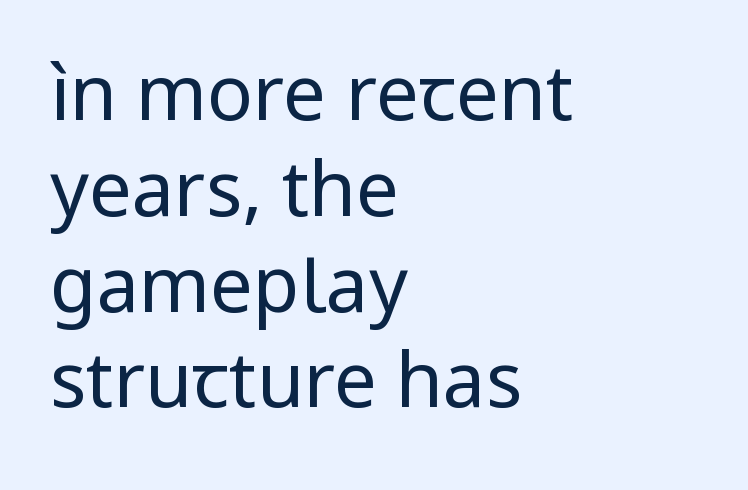
Quick note: underline off. Summary of weight: not heavy and not bold. Unlike a traditional serif, this face leaves its strokes unadorned. In terms of posture, this sample is upright. Tracking value appears to be zero — textbook default spacing.
